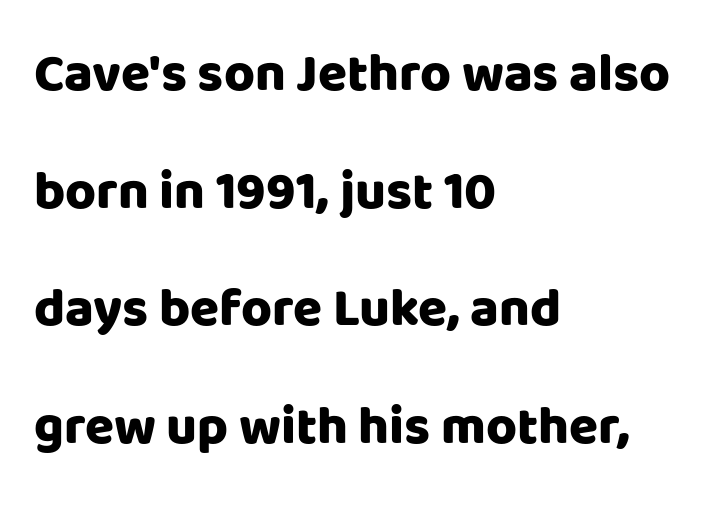
Q: Is the text bold? A: Yes.
Q: Is the text italic (slanted)? A: No, it is upright.
Q: Is the typeface a serif or a sans-serif typeface? A: Sans-serif.
Q: Is the text underlined? A: No.
Q: How is the paragraph aligned? A: Left-aligned.
Q: Is the spacing between letters normal or unusually wide? A: Normal.
Q: Is the spacing between lines tight, normal or loose? A: Loose.
Q: Width (condensed, normal, or wide)? A: Normal.
Q: Stroke contrast? A: Low.
Q: x-height? A: Large.
Q: Monospaced? A: No.
